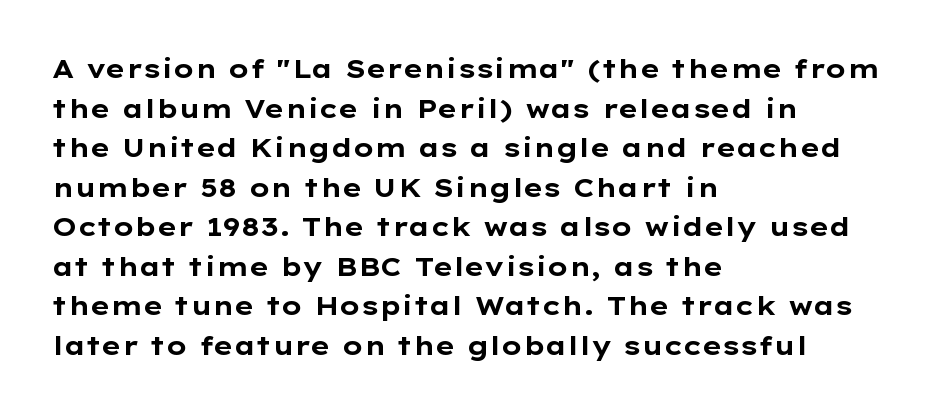
Line spacing here is normal. Words float on clear page, feet unadorned. Each glyph is drawn with heavy, bold strokes. There is no visible air inserted between adjacent glyphs. These lines are set flush left with a ragged right edge. This is roman type, the default non-slanted kind.
